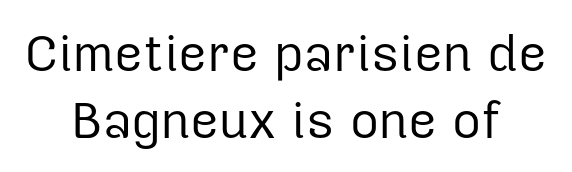
Q: Is the text bold? A: No.
Q: Is the text italic (slanted)? A: No, it is upright.
Q: Is the typeface a serif or a sans-serif typeface? A: Sans-serif.
Q: Is the text underlined? A: No.
Q: How is the paragraph aligned? A: Centered.
Q: Is the spacing between letters normal or unusually wide? A: Normal.
Q: Is the spacing between lines tight, normal or loose? A: Normal.
Q: Width (condensed, normal, or wide)? A: Normal.
Q: Stroke contrast? A: Low.
Q: x-height? A: Medium.
Q: Monospaced? A: No.
